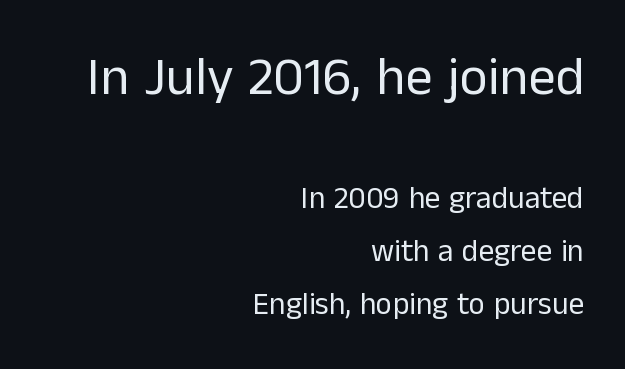
The image shows 54 px regular-weight sans-serif type, upright; set right-aligned, line spacing 1.71x, normal letter spacing, not underlined; the first (top) block is 1.74x larger; low stroke contrast and a medium x-height.
